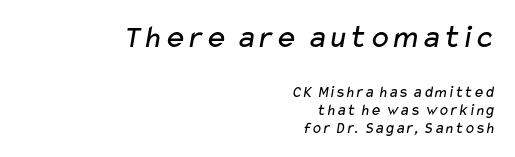
Caption: multi-line text, flush right, ragged left. The typeface chosen for these lines omits serifs. Varying glyph widths throughout — classic text-font behaviour. The zone under the glyphs is completely vacant. Ink coverage per letter is moderate at most.
